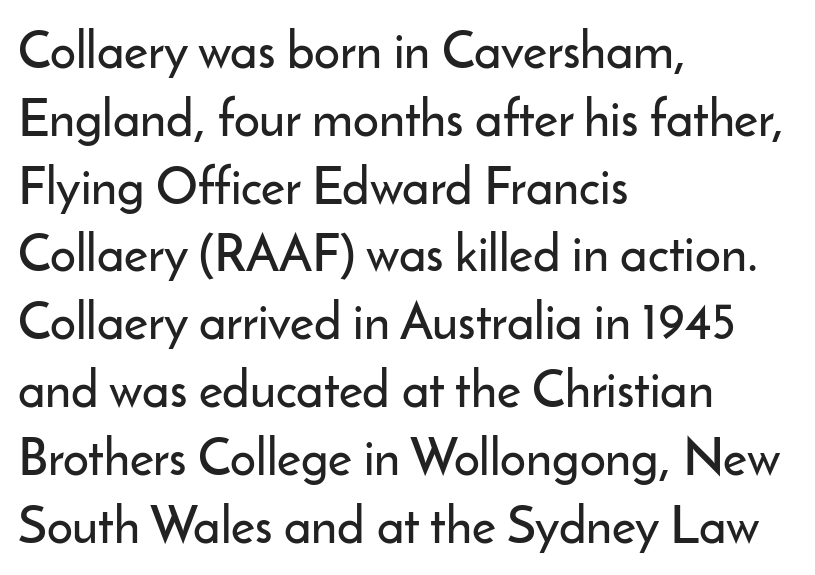
Q: Is the text italic (slanted)? A: No, it is upright.
Q: Is the typeface a serif or a sans-serif typeface? A: Sans-serif.
Q: Is the text underlined? A: No.
Q: How is the paragraph aligned? A: Left-aligned.
Q: Is the spacing between letters normal or unusually wide? A: Normal.
Q: Is the spacing between lines tight, normal or loose? A: Normal.
Q: Width (condensed, normal, or wide)? A: Normal.
Q: Stroke contrast? A: Low.
Q: x-height? A: Small.
Q: Monospaced? A: No.
